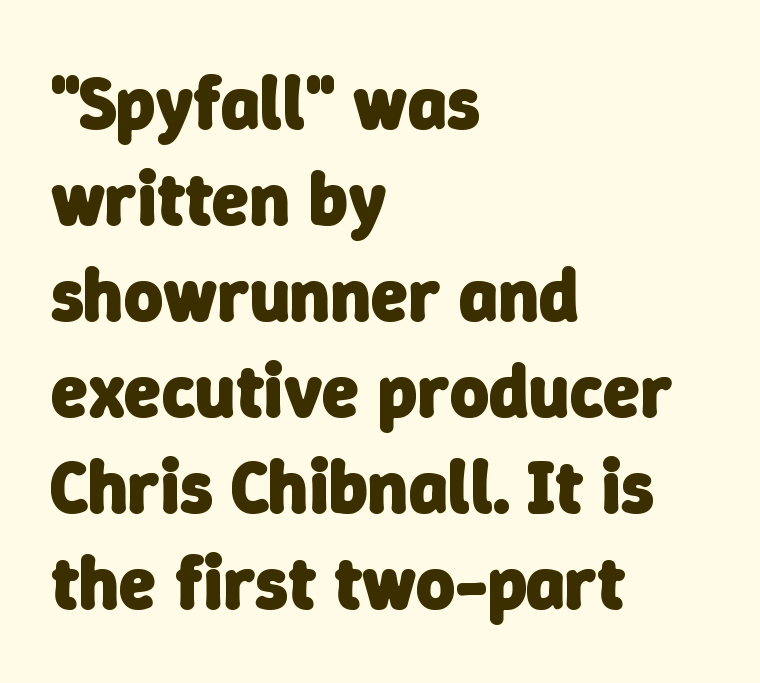
Q: Is the text bold? A: Yes.
Q: Is the typeface a serif or a sans-serif typeface? A: Sans-serif.
Q: Is the text underlined? A: No.
Q: How is the paragraph aligned? A: Left-aligned.
Q: Is the spacing between letters normal or unusually wide? A: Normal.
Q: Is the spacing between lines tight, normal or loose? A: Normal.
Q: Width (condensed, normal, or wide)? A: Normal.
Q: Stroke contrast? A: Low.
Q: x-height? A: Medium.
Q: Monospaced? A: No.
